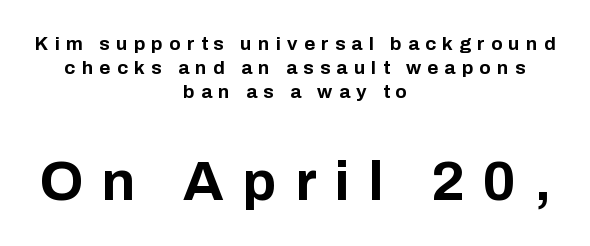
The glyphs are unaccompanied by any horizontal stroke below them. Horizontally, the lines are justified to the midpoint only. Looks like regular typesetting: each glyph gets only the width it needs. Regular leading. Look at the glyph heights: the lower group is clearly the bigger setting.
